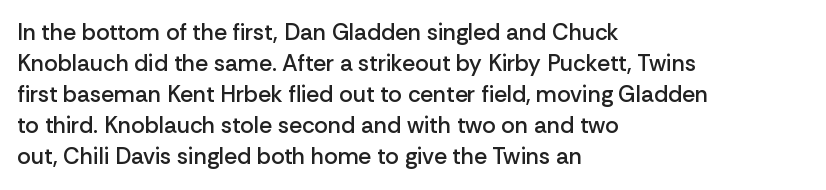
Q: Is the text bold? A: Semi-bold.
Q: Is the text italic (slanted)? A: No, it is upright.
Q: Is the text underlined? A: No.
Q: How is the paragraph aligned? A: Left-aligned.
Q: Is the spacing between letters normal or unusually wide? A: Normal.
Q: Is the spacing between lines tight, normal or loose? A: Normal.
